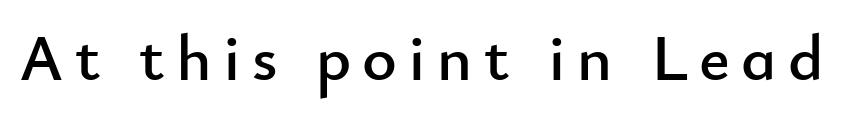
Here the designer chose a conventional face with non-uniform glyph widths. The zone under the glyphs is completely vacant. Serifs: no, the terminals of the letterforms are clean. Italic: no, the glyphs are upright roman.
